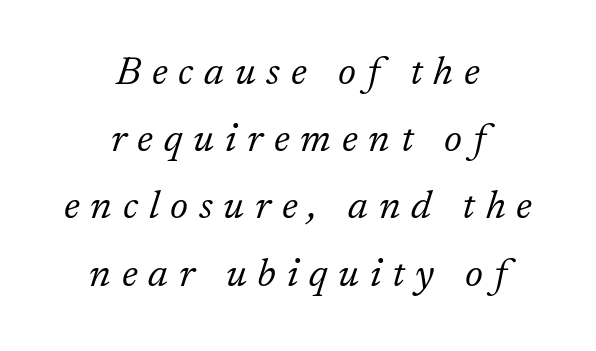
This rendering widens character spacing well past its baseline value. Is this a sans? No — the strokes have serifs. The baseline area is clear. The line-height multiplier appears to be the usual default.
